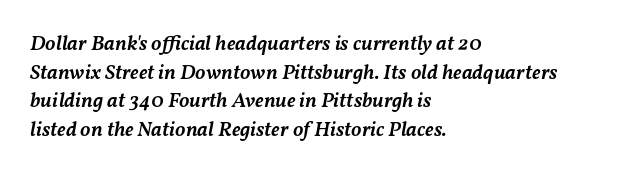
You can tell it's italic because the verticals aren't actually vertical. Nothing unusual about the tracking: characters are spaced as the font intends. Students, observe: this is what conventionally led text looks like. Nobody drew a line under any word here. Alignment: flush left. Bold? Not quite — semibold, heavier than regular but stopping short.
